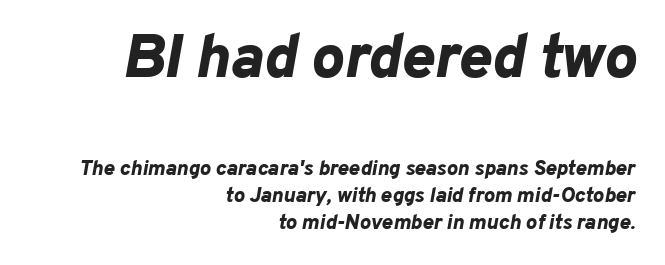
Typesetter's note — upper block bumped up in size, lower block left smaller. Horizontally, the lines are justified to the trailing edge only. Each row of text sits above clean, open space. The characters look thick and weighty, a clear bold. The typography opts for an oblique posture over an upright one.
